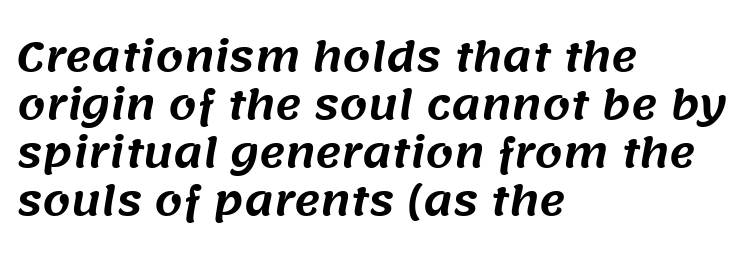
The characters display no serif detailing; their extremities are plain. Horizontally, the lines are justified to the leading edge only. Nobody drew a line under any word here. Short note: letters normally spaced. This sample has the flowing, uneven cadence of proportional lettering.
